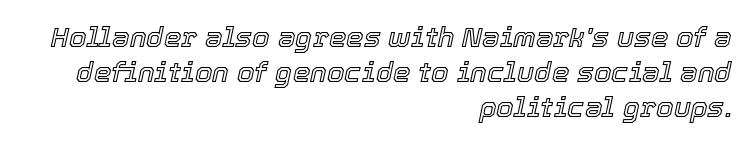
Check under the words: just untouched page. Line ends are locked; line starts wander. You could not count columns in this text — the font is proportionally spaced. The leading is moderate, giving the passage an even texture. The line texture is even and compact thanks to regular tracking. Every character sits at an angle, as italics do.
